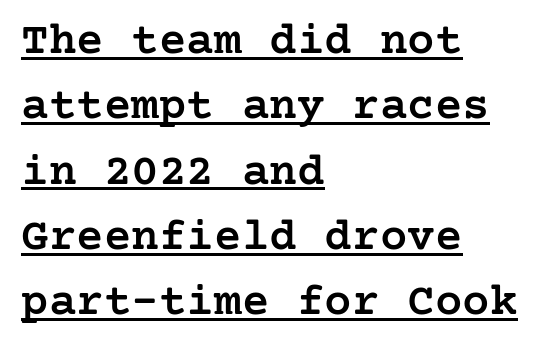
A serif font was chosen for this passage. Horizontal alignment here is leftward, the default for most running prose. Students, note that the glyphs here touch the page at normal intervals. These lines sit exactly where default settings would place them. No italicization has been applied; the sample stays upright. Stems and bowls a touch heavier than normal — semibold.
